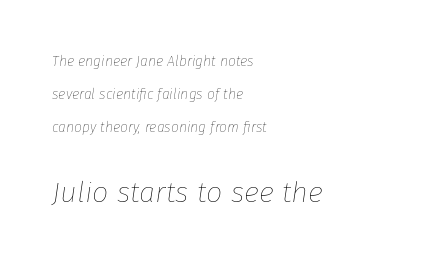
The image shows 29 px thin type, italic (leaning right); set left-aligned, loose line spacing (2.36x), normal letter spacing, not underlined; the second (bottom) block is 2.07x larger; low stroke contrast and a medium x-height.
